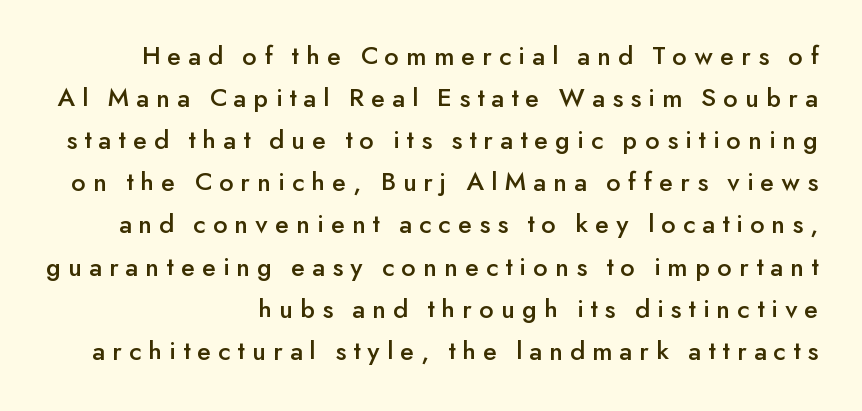
You can tell it's not italic because the verticals are truly vertical. Successive baselines arrive at the customary interval. Typeset ragged left — the right edge is the straight one. Anything drawn beneath the words? Only blank space.
